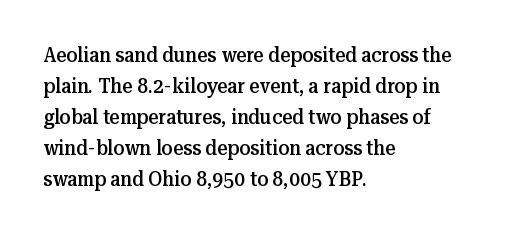
Q: Is the text bold? A: Semi-bold.
Q: Is the text italic (slanted)? A: No, it is upright.
Q: Is the text underlined? A: No.
Q: How is the paragraph aligned? A: Left-aligned.
Q: Is the spacing between letters normal or unusually wide? A: Normal.
Q: Is the spacing between lines tight, normal or loose? A: Normal.
